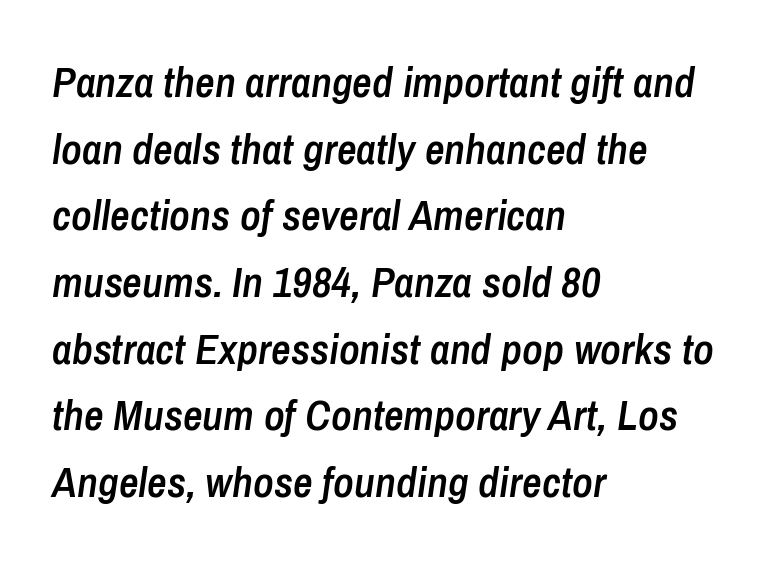
Does the weight exceed regular? Yes, but only to semibold. Words float on clear page, feet unadorned. Interline gaps are of average width in this sample. Honestly, the letter spacing is just normal — you wouldn't notice it. Note the varied advance widths — an 'i' is clearly narrower than an 'm'.
